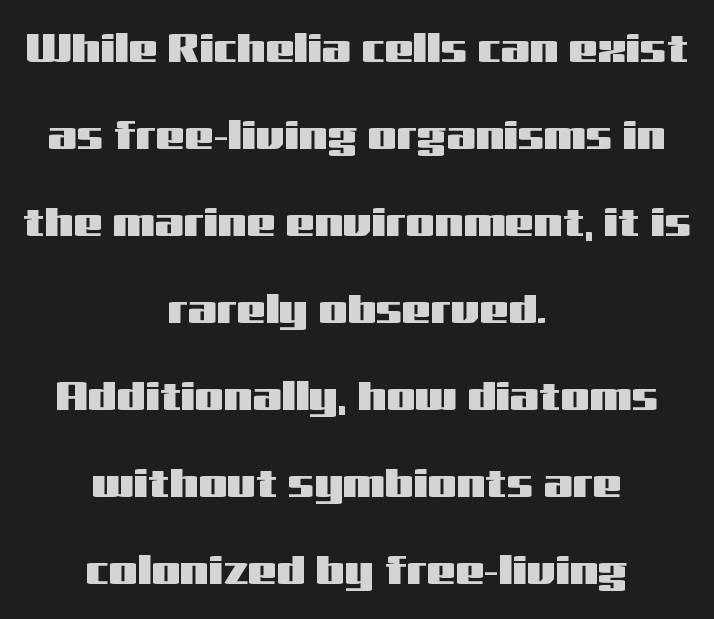
{"serif": "no", "italic": "no", "width": "wide", "stroke_contrast": "medium", "x_height": "medium", "monospaced": "no", "underline": "no", "align": "center", "line_spacing": "loose", "line_spacing_ratio": 2.12, "letter_spacing": "normal", "letter_spacing_em": 0.0, "glyph_px": 41}
